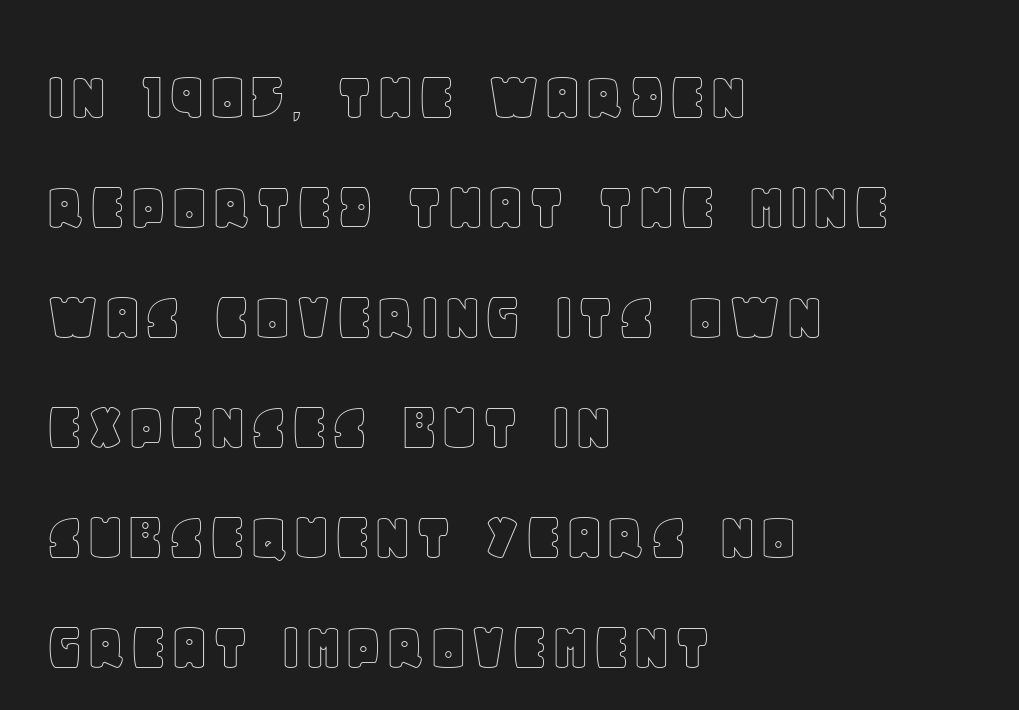
The image shows 71 px text type, upright; set left-aligned, normal line spacing (1.55x), normal letter spacing, not underlined; a large x-height.
